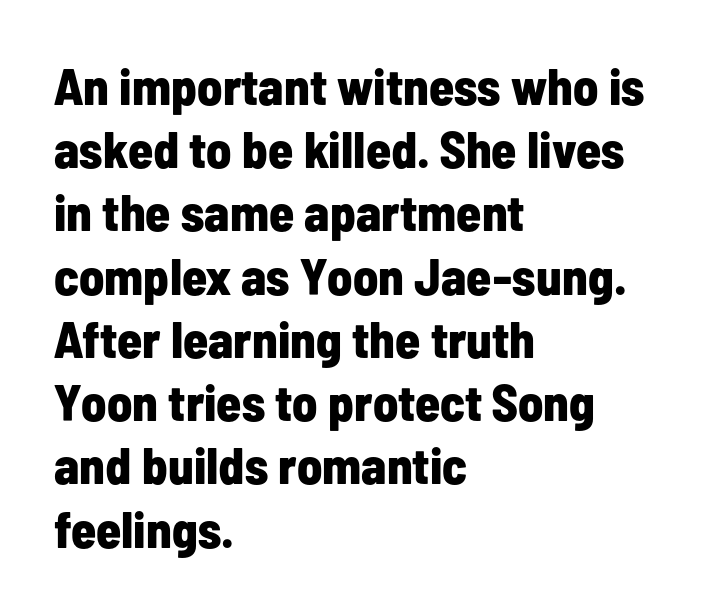
{"serif": "no", "italic": "no", "bold": "yes", "weight": "bold", "width": "condensed", "stroke_contrast": "low", "x_height": "medium", "monospaced": "no", "underline": "no", "align": "left", "line_spacing_ratio": 1.24, "letter_spacing": "normal", "letter_spacing_em": 0.0, "glyph_px": 51}
